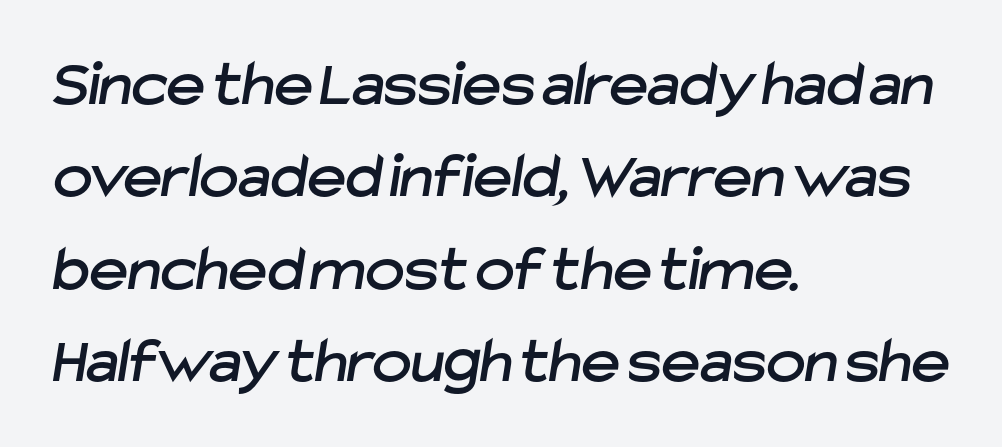
Observe the ordinary spacing: letters are neighbours, not strangers. These lines are composed in type without serifs. A bare baseline throughout the passage. How would I describe the line gaps? Plain and ordinary.
